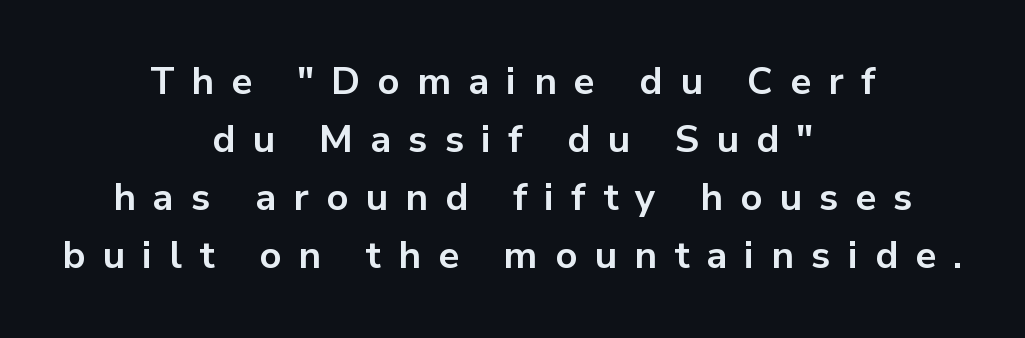
Q: Is the text bold? A: Yes.
Q: Is the text italic (slanted)? A: No, it is upright.
Q: Is the typeface a serif or a sans-serif typeface? A: Sans-serif.
Q: Is the text underlined? A: No.
Q: How is the paragraph aligned? A: Centered.
Q: Is the spacing between letters normal or unusually wide? A: Unusually wide.
Q: Is the spacing between lines tight, normal or loose? A: Normal.
Q: Width (condensed, normal, or wide)? A: Normal.
Q: Stroke contrast? A: Low.
Q: x-height? A: Medium.
Q: Monospaced? A: No.
